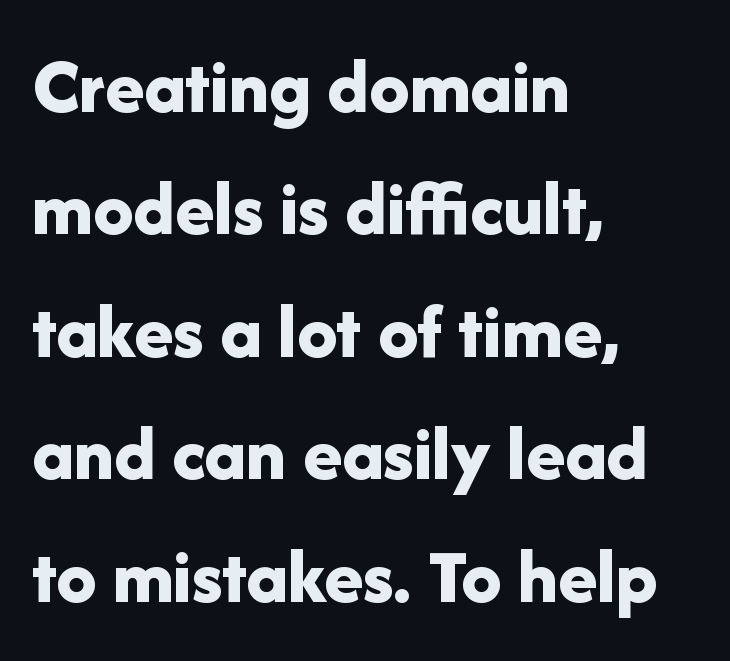
Every character sits straight up, as roman type does. Observe the absence of serifs on each vertical stroke in this sample. Note the varied advance widths — an 'i' is clearly narrower than an 'm'. Each word holds together tightly as a unit, with standard inter-letter gaps. Notice how the passage keeps a crisp vertical edge on the left only.
